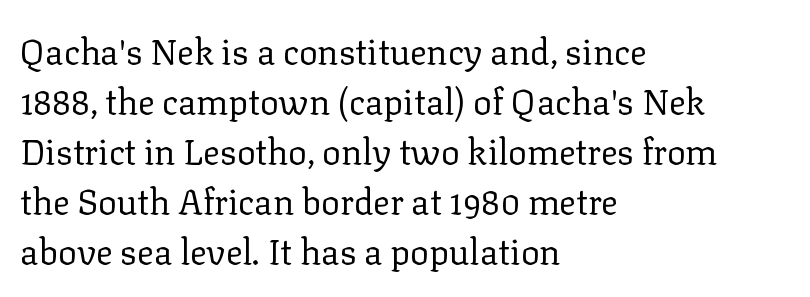
Vertical spacing — default. The lines are quadded left. Look at the bottom of the vertical strokes: they flare into serifs here. The specimen reads as upright at a glance. This sample has the flowing, uneven cadence of proportional lettering.
